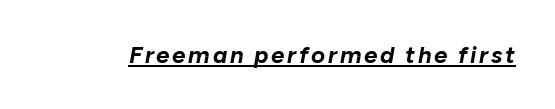
The image shows 24 px bold type, italic (leaning right); set underlined.
